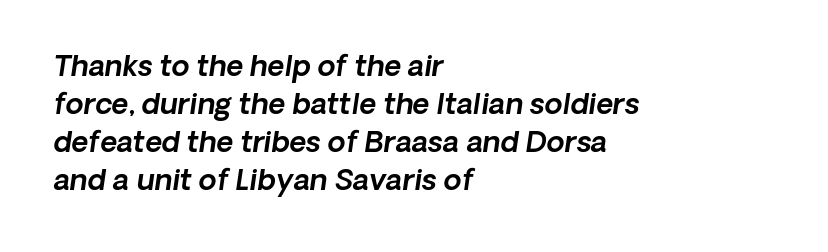
Quick note: interline space is typical. Think of a printed novel: that variable character pitch is what you see here. Observe the lean: these are italic letterforms. Inter-character spacing is left at the font's built-in metrics. Descenders are the only things crossing below the line.
